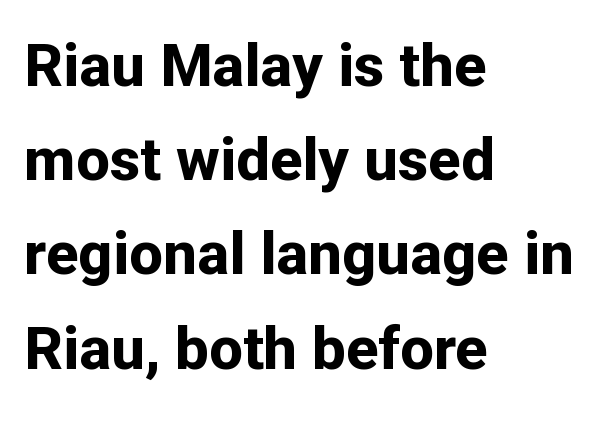
The image shows 60 px bold sans-serif type, upright; set left-aligned, normal line spacing (1.57x), normal letter spacing, not underlined; low stroke contrast and a medium x-height.
